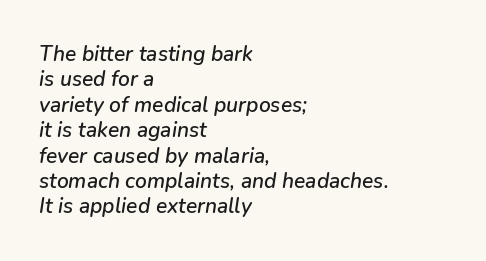
Q: Is the text italic (slanted)? A: Yes, it leans right by about 9 degrees.
Q: Is the text underlined? A: No.
Q: How is the paragraph aligned? A: Left-aligned.
Q: Is the spacing between letters normal or unusually wide? A: Normal.
